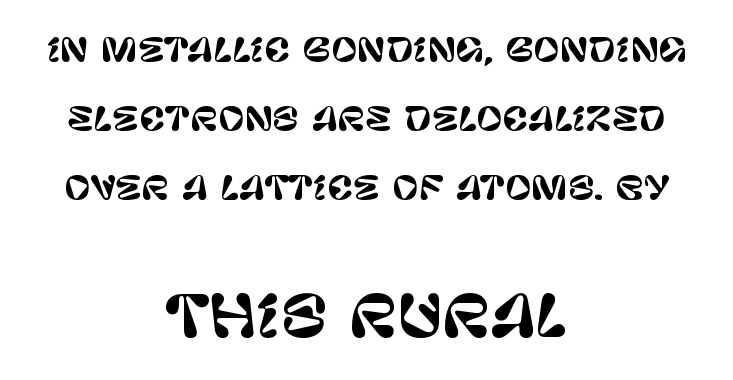
To sum up the face: it is a sans, with no serifs. Descenders are the only things crossing below the line. Short note: letters normally spaced. Think of a printed novel: that variable character pitch is what you see here.
